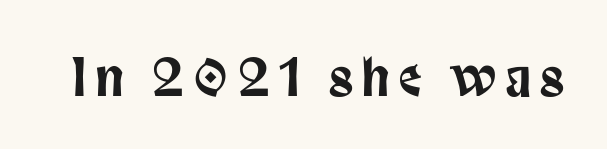
Q: Is the text italic (slanted)? A: No, it is upright.
Q: Is the typeface a serif or a sans-serif typeface? A: Sans-serif.
Q: Is the text underlined? A: No.
Q: Is the spacing between letters normal or unusually wide? A: Unusually wide.
Q: Width (condensed, normal, or wide)? A: Condensed.
Q: Stroke contrast? A: Low.
Q: x-height? A: Large.
Q: Monospaced? A: No.
